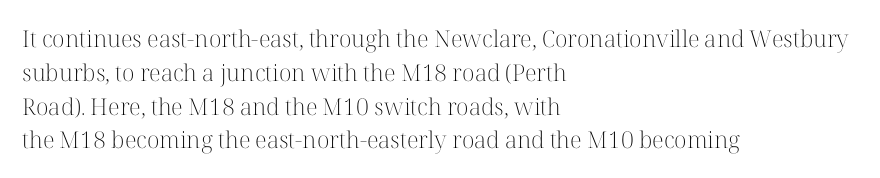
Just letters on the line, the space beneath them empty. Evenly set lines give the paragraph a standard silhouette. Heft: none added — not bold. Notice how the passage keeps a crisp vertical edge on the left only. No extra tracking has been applied to these lines. A roman cut, with each character standing at attention.
